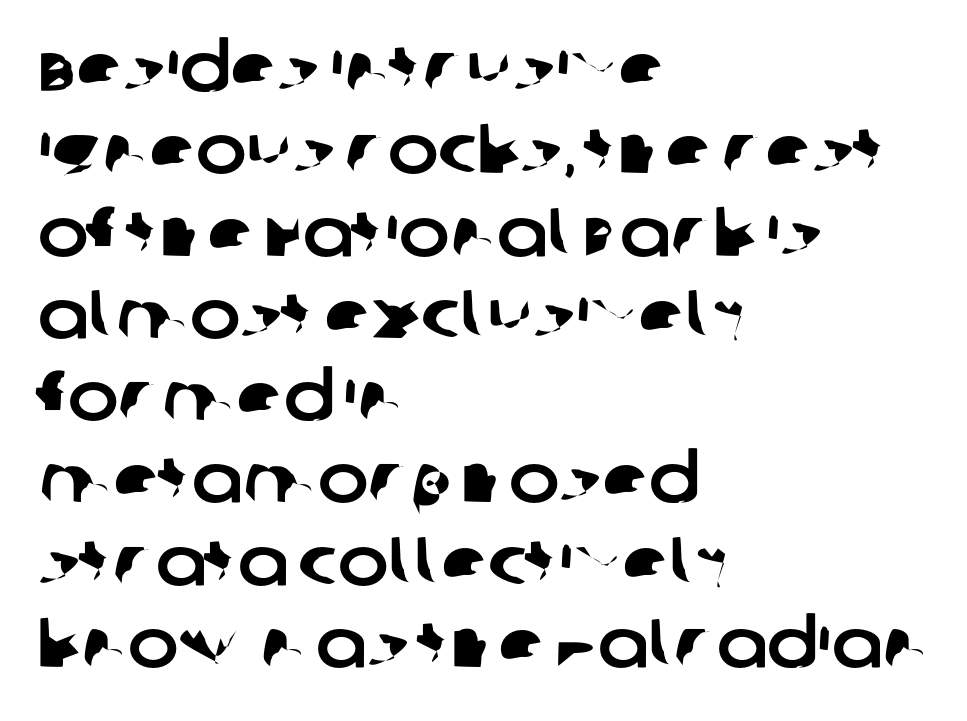
{"serif": "no", "width": "normal", "stroke_contrast": "low", "x_height": "large", "monospaced": "no", "underline": "no", "align": "left", "line_spacing_ratio": 1.21, "letter_spacing": "normal", "letter_spacing_em": 0.0, "glyph_px": 68}
